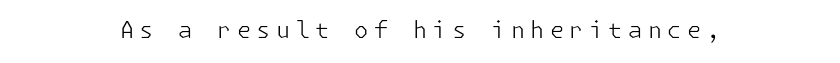
Q: Is the text bold? A: No.
Q: Is the text italic (slanted)? A: No, it is upright.
Q: Is the text underlined? A: No.
Q: Is the spacing between letters normal or unusually wide? A: Unusually wide.
